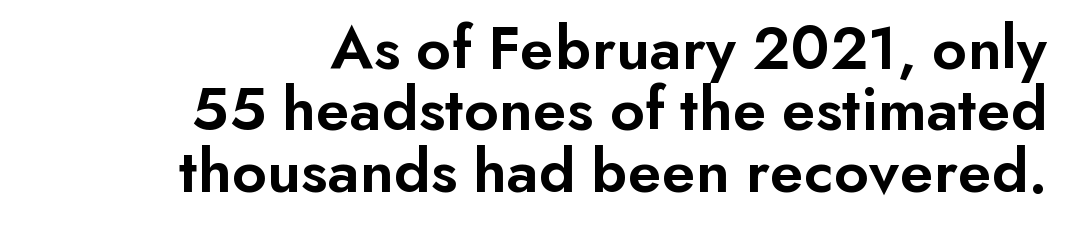
Q: Is the text bold? A: Semi-bold.
Q: Is the text italic (slanted)? A: No, it is upright.
Q: Is the typeface a serif or a sans-serif typeface? A: Sans-serif.
Q: Is the text underlined? A: No.
Q: How is the paragraph aligned? A: Right-aligned.
Q: Is the spacing between letters normal or unusually wide? A: Normal.
Q: Is the spacing between lines tight, normal or loose? A: Tight.
Q: Width (condensed, normal, or wide)? A: Normal.
Q: Stroke contrast? A: Low.
Q: x-height? A: Small.
Q: Monospaced? A: No.
